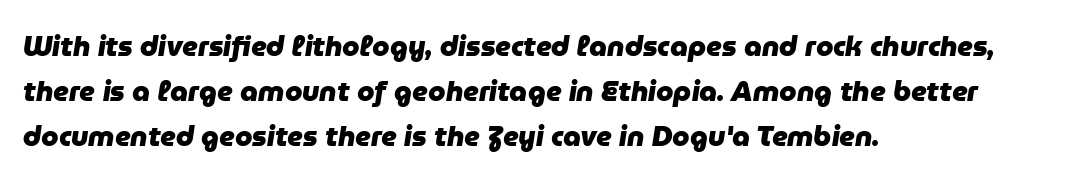
Q: Is the text bold? A: Yes.
Q: Is the text italic (slanted)? A: Yes, it leans right by about 9 degrees.
Q: Is the text underlined? A: No.
Q: How is the paragraph aligned? A: Left-aligned.
Q: Is the spacing between letters normal or unusually wide? A: Normal.
Q: Is the spacing between lines tight, normal or loose? A: Normal.
Q: Width (condensed, normal, or wide)? A: Normal.
Q: Stroke contrast? A: Low.
Q: x-height? A: Medium.
Q: Monospaced? A: No.
